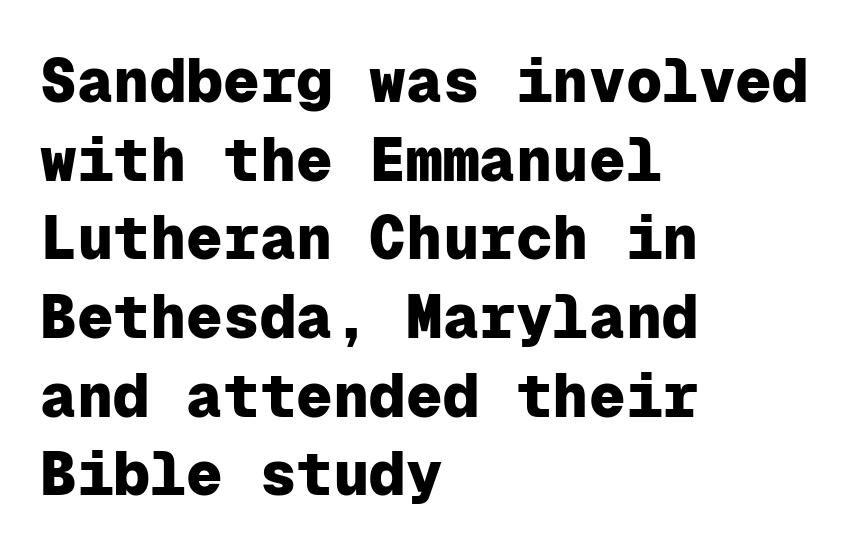
The image shows 61 px heavy sans-serif type, upright, monospaced; set left-aligned, normal line spacing (1.29x), normal letter spacing, not underlined; low stroke contrast and a medium x-height.
